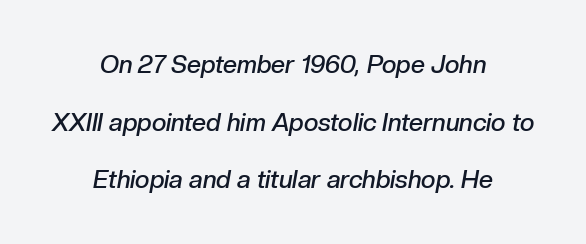
{"italic": "yes", "lean": "right", "slant_degrees": 10, "bold": "semi", "underline": "no", "align": "center", "line_spacing": "loose", "line_spacing_ratio": 2.31, "letter_spacing": "normal", "letter_spacing_em": 0.0, "glyph_px": 25}
